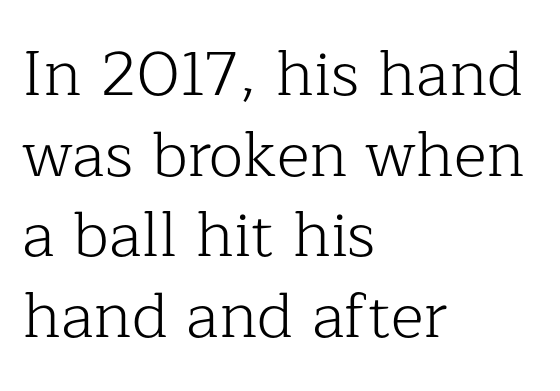
The image shows 63 px light serif type, upright; set left-aligned, normal line spacing (1.28x), normal letter spacing, not underlined; low stroke contrast and a medium x-height.
